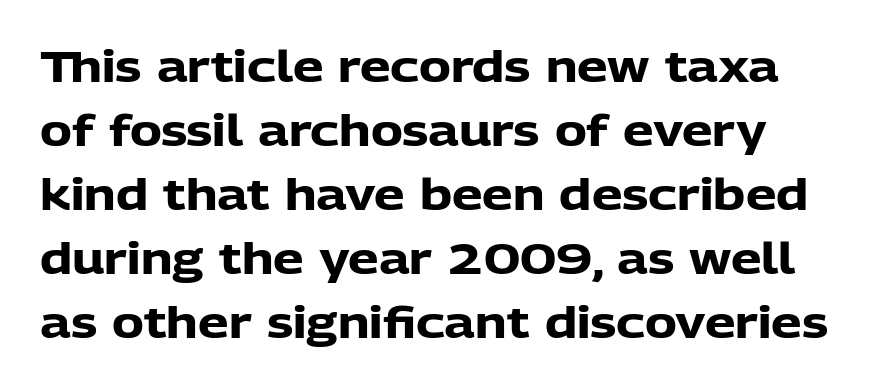
{"serif": "no", "italic": "no", "bold": "yes", "weight": "heavy", "width": "normal", "stroke_contrast": "low", "x_height": "medium", "monospaced": "no", "underline": "no", "line_spacing": "normal", "line_spacing_ratio": 1.49, "letter_spacing": "normal", "letter_spacing_em": 0.0, "glyph_px": 43}
